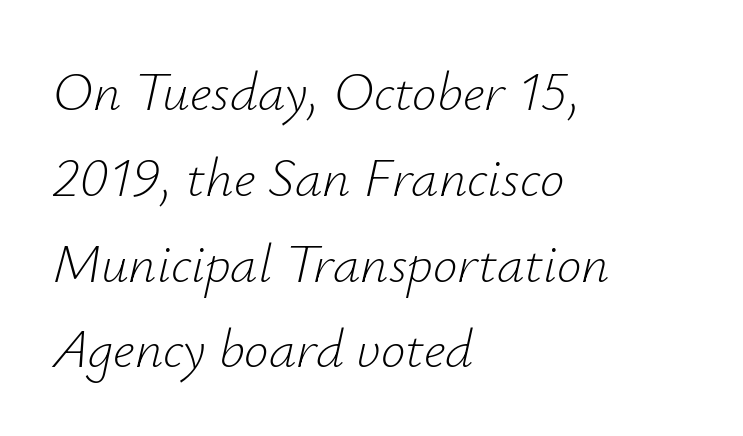
Q: Is the text bold? A: No.
Q: Is the text italic (slanted)? A: Yes, it leans right by about 12 degrees.
Q: Is the text underlined? A: No.
Q: How is the paragraph aligned? A: Left-aligned.
Q: Is the spacing between letters normal or unusually wide? A: Normal.
Q: Is the spacing between lines tight, normal or loose? A: Normal.
Q: Width (condensed, normal, or wide)? A: Normal.
Q: Stroke contrast? A: Low.
Q: x-height? A: Small.
Q: Monospaced? A: No.
